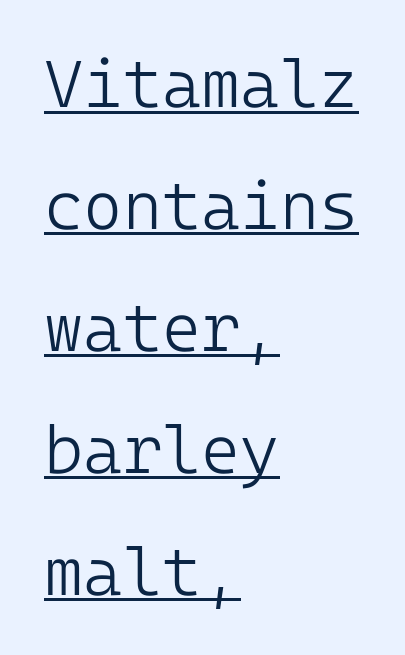
Serifs: no, the terminals of the letterforms are clean. Every character sits straight up, as roman type does. Every word sits above its own underline. The rag falls on the right side of this text block.
